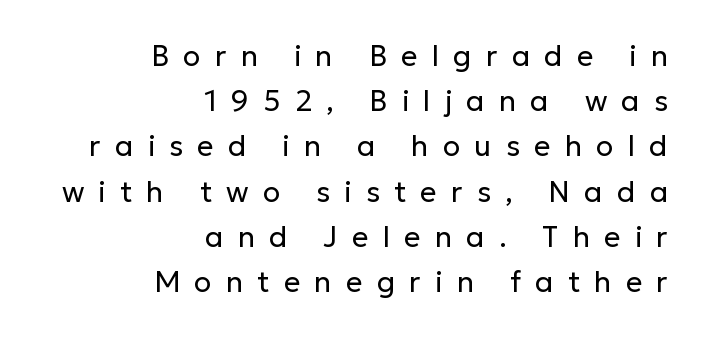
Q: Is the text bold? A: No.
Q: Is the text italic (slanted)? A: No, it is upright.
Q: Is the typeface a serif or a sans-serif typeface? A: Sans-serif.
Q: Is the text underlined? A: No.
Q: How is the paragraph aligned? A: Right-aligned.
Q: Is the spacing between letters normal or unusually wide? A: Unusually wide.
Q: Is the spacing between lines tight, normal or loose? A: Normal.
Q: Width (condensed, normal, or wide)? A: Normal.
Q: Stroke contrast? A: Low.
Q: x-height? A: Medium.
Q: Monospaced? A: No.
